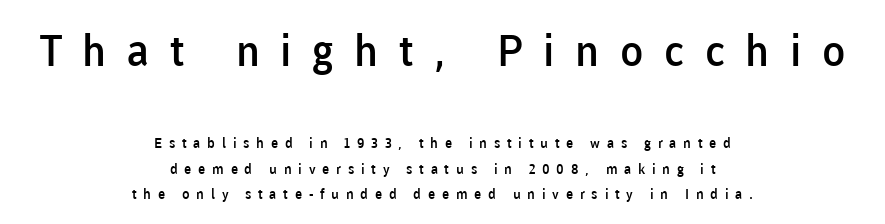
Q: Is the text bold? A: Semi-bold.
Q: Is the text italic (slanted)? A: No, it is upright.
Q: Is the typeface a serif or a sans-serif typeface? A: Sans-serif.
Q: Is the text underlined? A: No.
Q: How is the paragraph aligned? A: Centered.
Q: Is the spacing between letters normal or unusually wide? A: Unusually wide.
Q: Which block of text is set in a larger size, the first (top) or the second (bottom)? A: The first (top) one.
Q: Width (condensed, normal, or wide)? A: Normal.
Q: Stroke contrast? A: Low.
Q: x-height? A: Medium.
Q: Monospaced? A: No.
